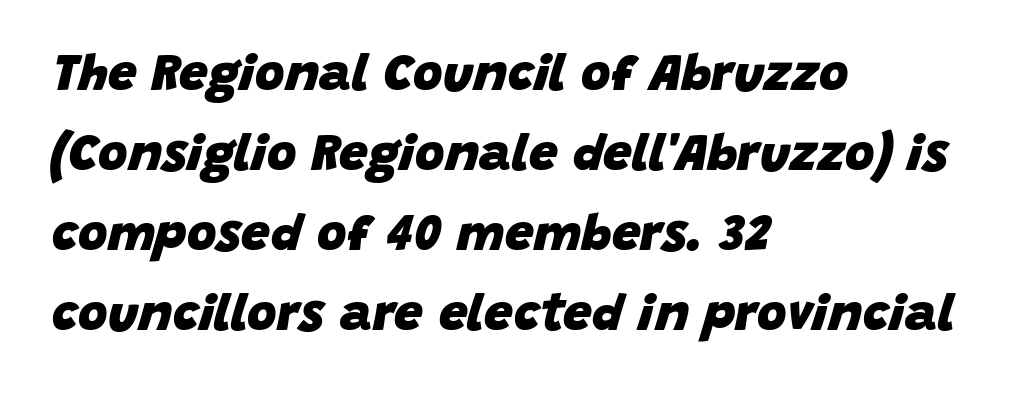
The image shows 51 px heavy type, italic (leaning right); set left-aligned, normal line spacing (1.57x), normal letter spacing, not underlined; low stroke contrast and a large x-height.
